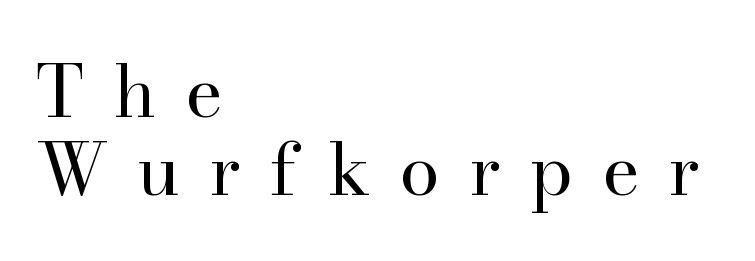
The image shows 72 px regular-weight serif type, upright; set left-aligned, tight line spacing (1.09x), unusually wide letter spacing (+0.4 em), not underlined; high stroke contrast and a small x-height.
